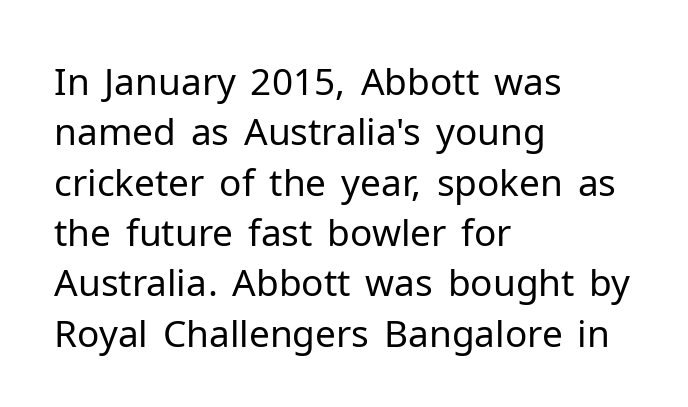
Q: Is the text bold? A: No.
Q: Is the text italic (slanted)? A: No, it is upright.
Q: Is the typeface a serif or a sans-serif typeface? A: Sans-serif.
Q: Is the text underlined? A: No.
Q: How is the paragraph aligned? A: Left-aligned.
Q: Is the spacing between letters normal or unusually wide? A: Normal.
Q: Is the spacing between lines tight, normal or loose? A: Normal.
Q: Width (condensed, normal, or wide)? A: Normal.
Q: Stroke contrast? A: Low.
Q: x-height? A: Medium.
Q: Monospaced? A: No.
